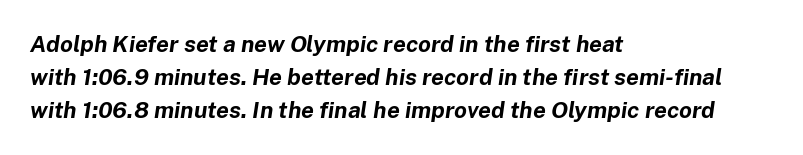
The image shows 23 px bold type, italic (leaning right); set left-aligned, normal line spacing (1.44x), normal letter spacing, not underlined.
